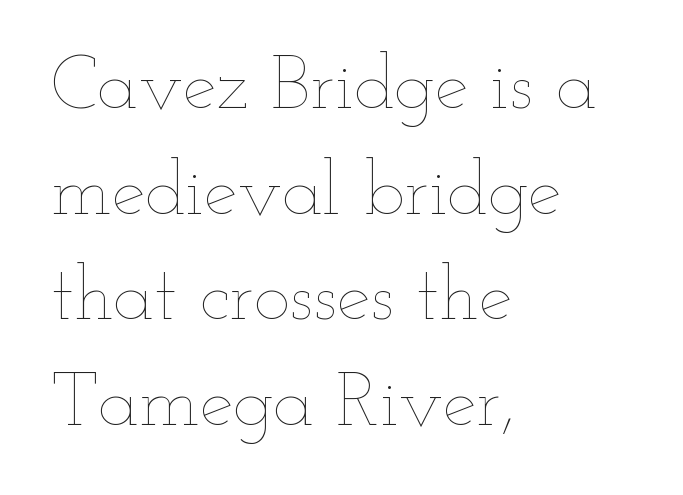
The image shows 76 px thin, wide type, upright; set left-aligned, normal line spacing (1.39x), normal letter spacing, not underlined; low stroke contrast and a small x-height.
